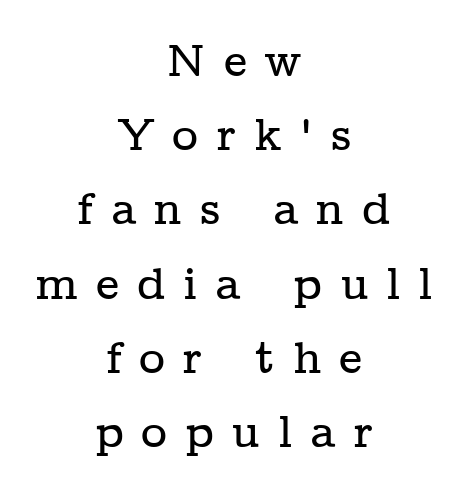
The image shows 45 px wide serif type, upright; set centered, normal line spacing (1.65x), unusually wide letter spacing (+0.39 em), not underlined; low stroke contrast and a medium x-height.
